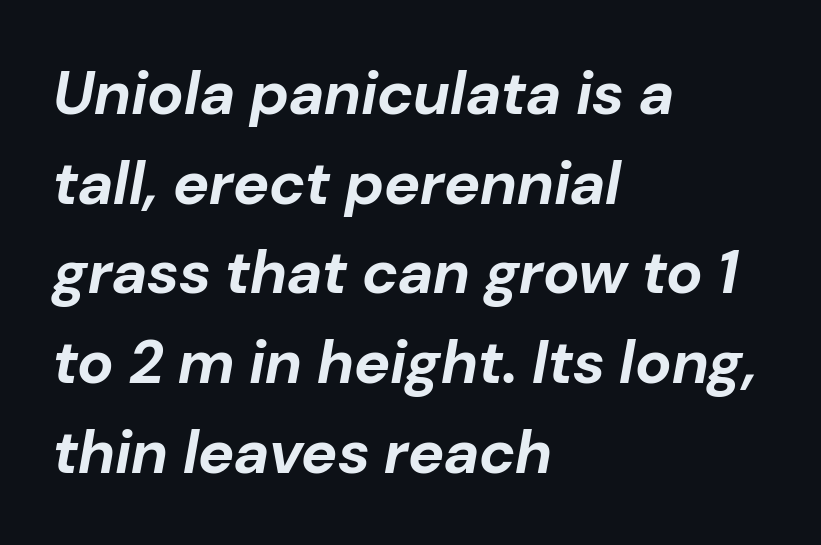
Type without underlining. You could not count columns in this text — the font is proportionally spaced. This sample uses an oblique cut, with every glyph tilted off the vertical. Short and long lines alike share a common starting point at left. Is the letter spacing exaggerated? No — it looks like the ordinary default.
